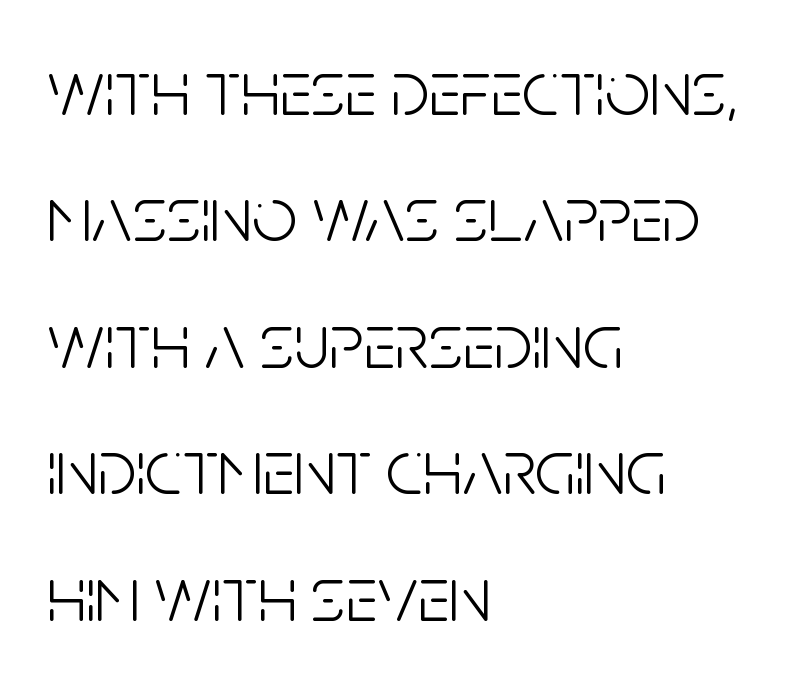
Type style note: lacks serifs. Designer's note — italics off, roman on. Is the letter spacing exaggerated? No — it looks like the ordinary default. Left-aligned paragraph, ragged on the right. Only glyphs here, with clear space below each row. Here the designer chose a conventional face with non-uniform glyph widths.
